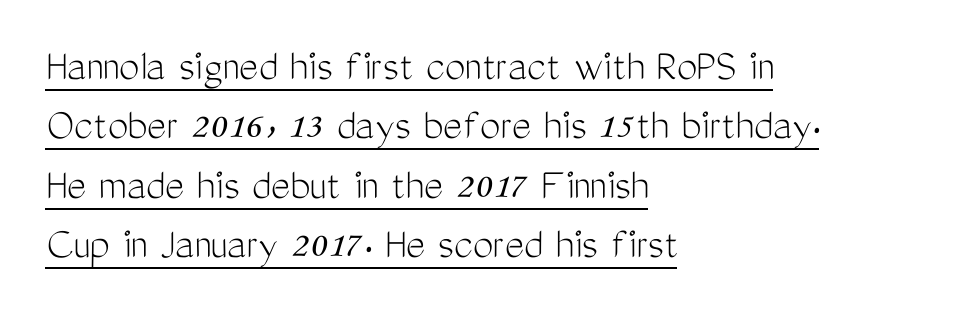
The type is set solid horizontally, with unmodified tracking. What's the leading like? Ordinary, nothing unusual. Think of a printed novel: that variable character pitch is what you see here. The font's upright variant was chosen for this text. This rendering employs a face without finishing strokes, i.e., a sans-serif. Is the stroke heavy? The answer is a plain regular-or-lighter.
